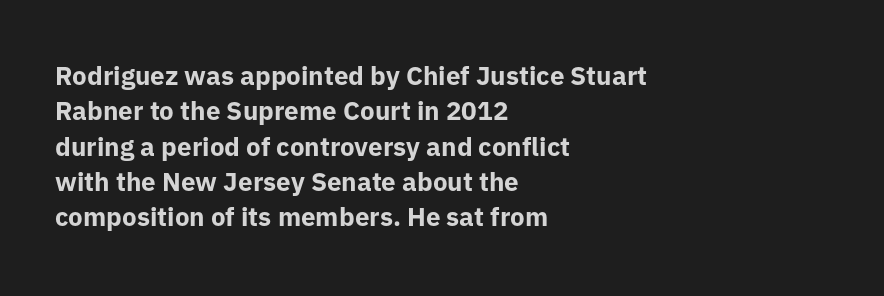
Q: Is the text bold? A: Yes.
Q: Is the text italic (slanted)? A: No, it is upright.
Q: Is the text underlined? A: No.
Q: How is the paragraph aligned? A: Left-aligned.
Q: Is the spacing between letters normal or unusually wide? A: Normal.
Q: Is the spacing between lines tight, normal or loose? A: Normal.
